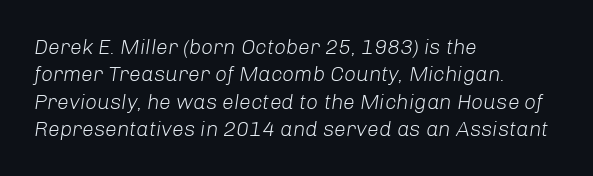
A classic flush-left, rag-right setting is used for this passage. If you drew a line through each stem, it would be angled. The font sits on the lighter half of the weight spectrum, regular included. Glance below the letters and you will spot only blank space.
